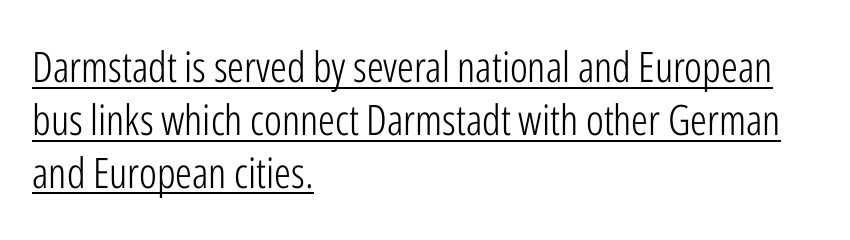
{"serif": "no", "italic": "no", "bold": "no", "weight": "light", "width": "condensed", "stroke_contrast": "low", "x_height": "medium", "monospaced": "no", "underline": "yes", "align": "left", "line_spacing": "normal", "line_spacing_ratio": 1.26, "letter_spacing": "normal", "letter_spacing_em": 0.0, "glyph_px": 42}
